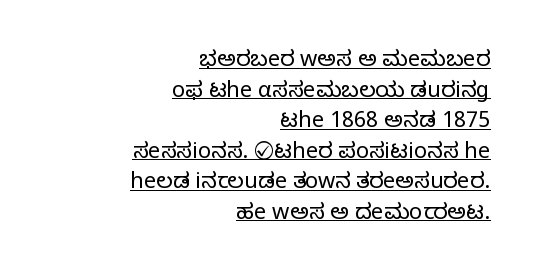
{"italic": "no", "bold": "no", "underline": "yes", "align": "right", "line_spacing": "normal", "line_spacing_ratio": 1.39, "letter_spacing": "normal", "letter_spacing_em": 0.0, "glyph_px": 22}
